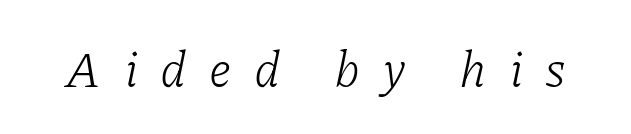
{"serif": "yes", "italic": "yes", "lean": "right", "slant_degrees": 11, "bold": "no", "weight": "light", "width": "normal", "stroke_contrast": "low", "x_height": "medium", "monospaced": "no", "underline": "no", "letter_spacing": "wide", "letter_spacing_em": 0.45, "glyph_px": 50}
